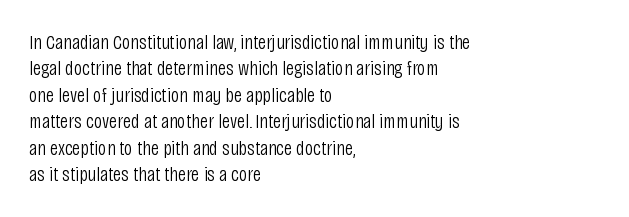
{"italic": "no", "bold": "no", "underline": "no", "align": "left", "line_spacing": "normal", "line_spacing_ratio": 1.26, "letter_spacing": "normal", "letter_spacing_em": 0.0, "glyph_px": 21}
